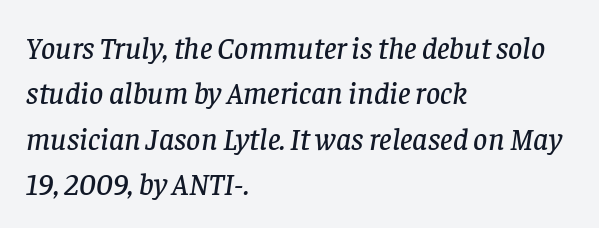
Q: Is the text italic (slanted)? A: Yes, it leans right by about 8 degrees.
Q: Is the typeface a serif or a sans-serif typeface? A: Serif.
Q: Is the text underlined? A: No.
Q: How is the paragraph aligned? A: Left-aligned.
Q: Is the spacing between letters normal or unusually wide? A: Normal.
Q: Is the spacing between lines tight, normal or loose? A: Normal.
Q: Width (condensed, normal, or wide)? A: Normal.
Q: Stroke contrast? A: Low.
Q: x-height? A: Large.
Q: Monospaced? A: No.
